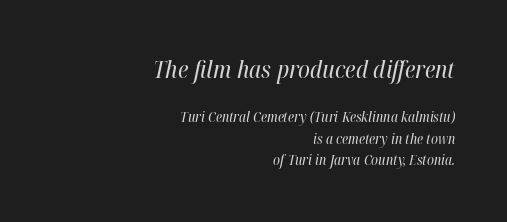
Q: Is the text bold? A: No.
Q: Is the text italic (slanted)? A: Yes, it leans right by about 12 degrees.
Q: Is the text underlined? A: No.
Q: How is the paragraph aligned? A: Right-aligned.
Q: Is the spacing between letters normal or unusually wide? A: Normal.
Q: Is the spacing between lines tight, normal or loose? A: Normal.
Q: Which block of text is set in a larger size, the first (top) or the second (bottom)? A: The first (top) one.
